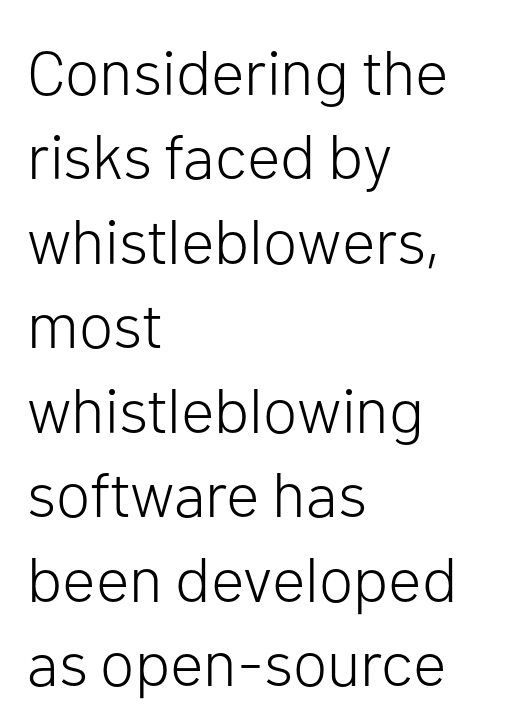
{"serif": "no", "italic": "no", "bold": "no", "weight": "light", "width": "normal", "stroke_contrast": "low", "x_height": "medium", "monospaced": "no", "underline": "no", "align": "left", "line_spacing": "normal", "line_spacing_ratio": 1.34, "letter_spacing": "normal", "letter_spacing_em": 0.0, "glyph_px": 63}
